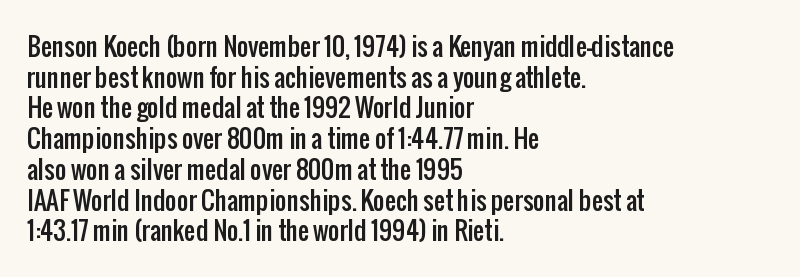
Q: Is the text italic (slanted)? A: No, it is upright.
Q: Is the text underlined? A: No.
Q: How is the paragraph aligned? A: Left-aligned.
Q: Is the spacing between letters normal or unusually wide? A: Normal.
